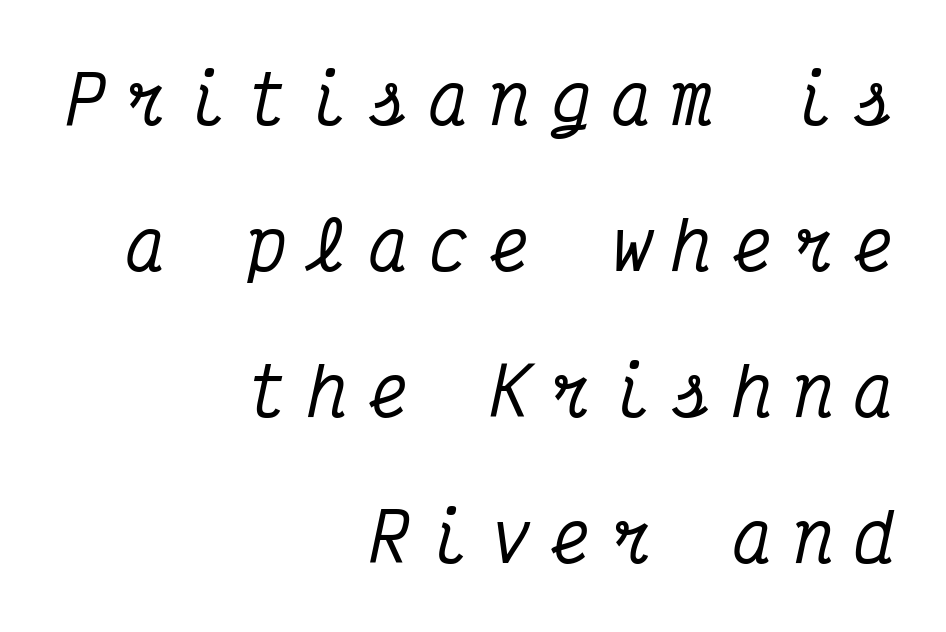
{"serif": "yes", "italic": "yes", "lean": "right", "slant_degrees": 12, "width": "condensed", "stroke_contrast": "medium", "x_height": "medium", "monospaced": "yes", "underline": "no", "align": "right", "line_spacing": "loose", "line_spacing_ratio": 2.21, "letter_spacing": "wide", "letter_spacing_em": 0.32, "glyph_px": 66}
